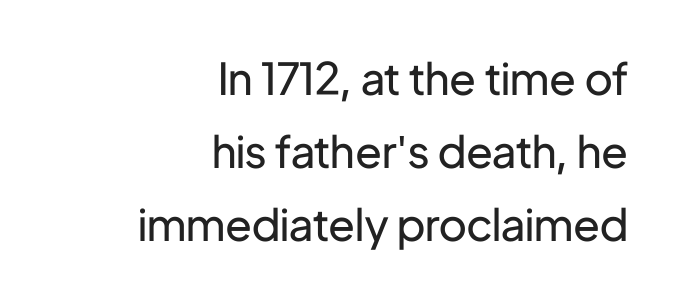
The image shows 44 px regular-weight sans-serif type, upright; set right-aligned, normal line spacing (1.66x), normal letter spacing, not underlined; low stroke contrast and a medium x-height.
